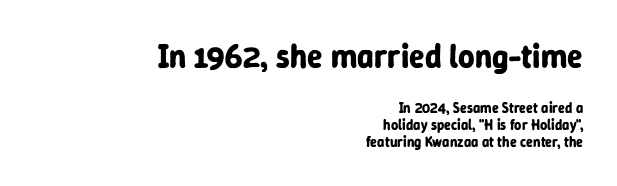
Q: Is the text bold? A: Yes.
Q: Is the text italic (slanted)? A: No, it is upright.
Q: Is the typeface a serif or a sans-serif typeface? A: Sans-serif.
Q: Is the text underlined? A: No.
Q: How is the paragraph aligned? A: Right-aligned.
Q: Is the spacing between letters normal or unusually wide? A: Normal.
Q: Which block of text is set in a larger size, the first (top) or the second (bottom)? A: The first (top) one.
Q: Width (condensed, normal, or wide)? A: Normal.
Q: Stroke contrast? A: Low.
Q: x-height? A: Medium.
Q: Monospaced? A: No.
